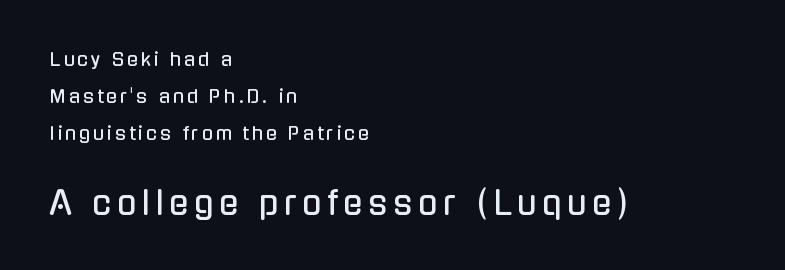
The image shows 32 px condensed sans-serif type, upright; set left-aligned, loose line spacing (2.06x), not underlined; the second (bottom) block is 1.78x larger; low stroke contrast and a medium x-height.
